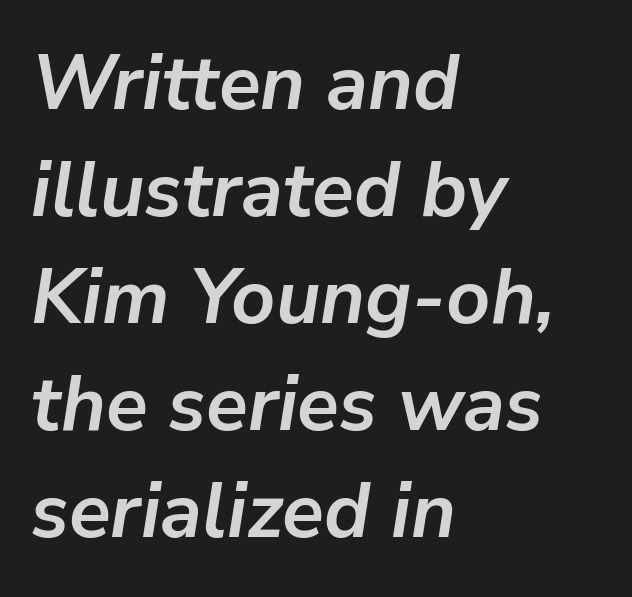
{"italic": "yes", "lean": "right", "slant_degrees": 9, "bold": "yes", "weight": "semibold", "width": "normal", "stroke_contrast": "low", "x_height": "medium", "monospaced": "no", "underline": "no", "align": "left", "line_spacing": "normal", "line_spacing_ratio": 1.39, "letter_spacing": "normal", "letter_spacing_em": 0.0, "glyph_px": 77}
